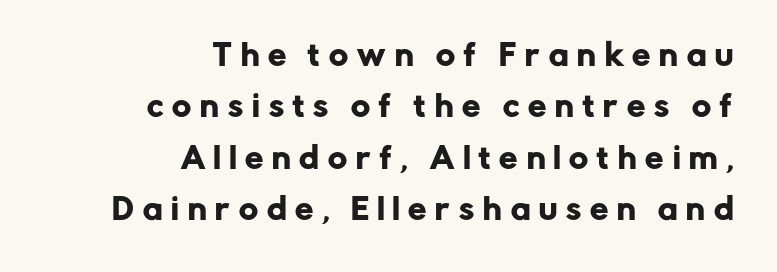
Q: Is the text italic (slanted)? A: No, it is upright.
Q: Is the typeface a serif or a sans-serif typeface? A: Sans-serif.
Q: Is the text underlined? A: No.
Q: How is the paragraph aligned? A: Right-aligned.
Q: Is the spacing between letters normal or unusually wide? A: Unusually wide.
Q: Width (condensed, normal, or wide)? A: Normal.
Q: Stroke contrast? A: Low.
Q: x-height? A: Medium.
Q: Monospaced? A: No.
